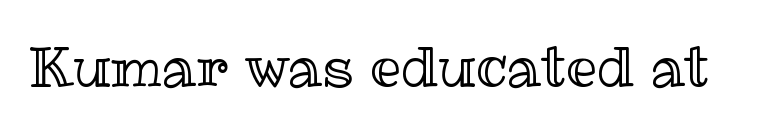
The baseline area is clear. The letters sit at their default tracking, neither squeezed nor spread. The passage shown is typed in a proportional face where columns would drift. Style check: upright.
